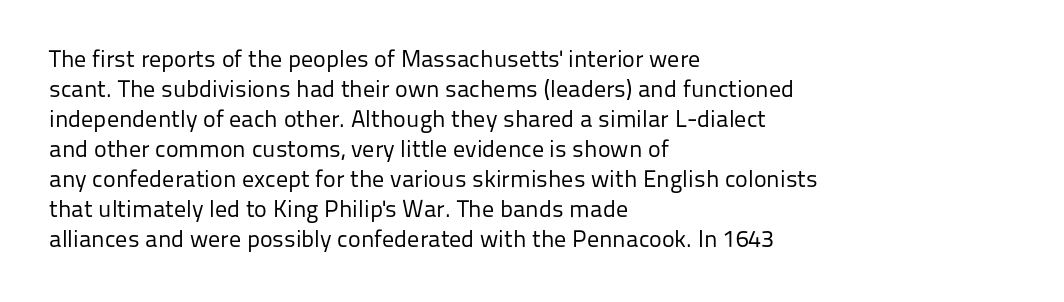
{"italic": "no", "bold": "no", "underline": "no", "align": "left", "line_spacing": "normal", "line_spacing_ratio": 1.25, "letter_spacing": "normal", "letter_spacing_em": 0.0, "glyph_px": 24}
